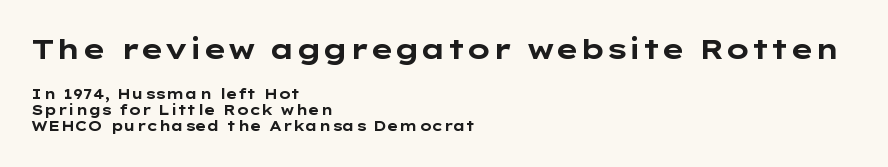
{"serif": "no", "italic": "no", "bold": "yes", "weight": "bold", "width": "wide", "stroke_contrast": "low", "x_height": "medium", "monospaced": "no", "underline": "no", "align": "left", "line_spacing": "tight", "line_spacing_ratio": 1.14, "letter_spacing": "normal", "letter_spacing_em": 0.0, "larger_block": "first", "size_ratio": 2.0, "glyph_px": 28}
